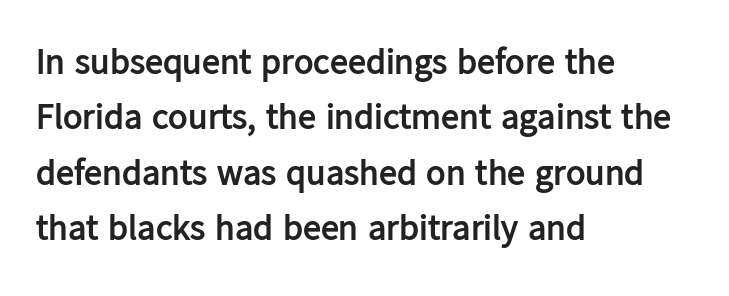
Note the varied advance widths — an 'i' is clearly narrower than an 'm'. Quick note: interline space is typical. The passage is arranged the way most books set body copy — flush left. Heavy-handed strokes throughout: this text is bold. To sum up the face: it is a sans, with no serifs. Posture: vertical.
